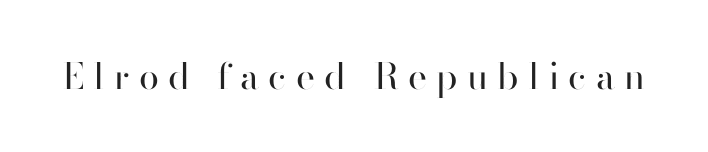
Q: Is the text bold? A: No.
Q: Is the text italic (slanted)? A: No, it is upright.
Q: Is the typeface a serif or a sans-serif typeface? A: Sans-serif.
Q: Is the text underlined? A: No.
Q: Is the spacing between letters normal or unusually wide? A: Unusually wide.
Q: Width (condensed, normal, or wide)? A: Normal.
Q: Stroke contrast? A: High.
Q: x-height? A: Small.
Q: Monospaced? A: No.
